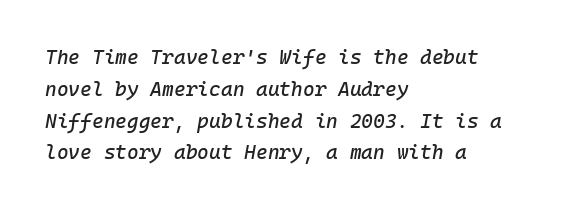
Q: Is the text italic (slanted)? A: Yes, it leans right by about 10 degrees.
Q: Is the text underlined? A: No.
Q: How is the paragraph aligned? A: Left-aligned.
Q: Is the spacing between letters normal or unusually wide? A: Normal.
Q: Is the spacing between lines tight, normal or loose? A: Normal.
